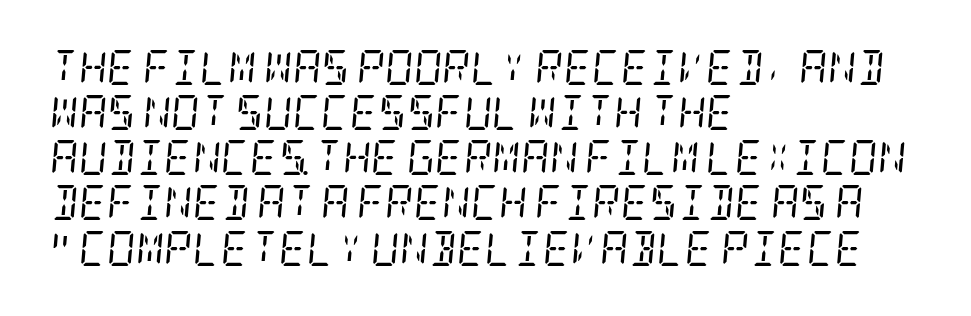
{"serif": "yes", "italic": "yes", "lean": "right", "slant_degrees": 5, "bold": "no", "weight": "regular", "width": "condensed", "stroke_contrast": "low", "x_height": "large", "underline": "no", "align": "left", "line_spacing": "normal", "line_spacing_ratio": 1.29, "letter_spacing": "normal", "letter_spacing_em": 0.0, "glyph_px": 35}
